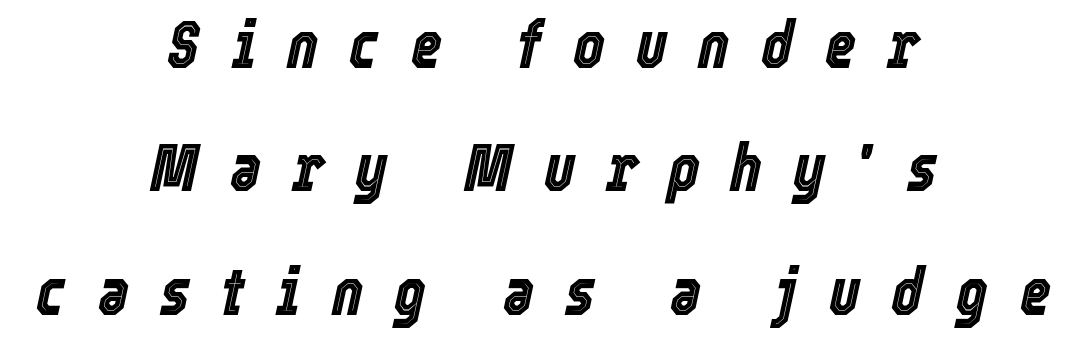
It's the slanting kind of type. Honestly, the letter spacing is so wide it's the main thing you notice. Underlining? Definitely not there. Spacing verdict: proportional, widths tailored to each character.
